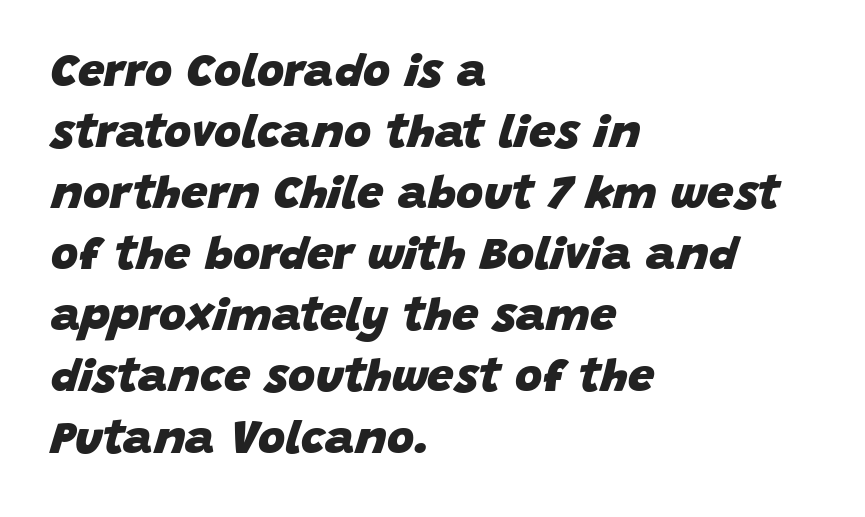
{"italic": "yes", "lean": "right", "slant_degrees": 15, "bold": "yes", "weight": "heavy", "width": "normal", "stroke_contrast": "low", "x_height": "large", "monospaced": "no", "underline": "no", "align": "left", "line_spacing": "normal", "line_spacing_ratio": 1.3, "letter_spacing": "normal", "letter_spacing_em": 0.0, "glyph_px": 47}
